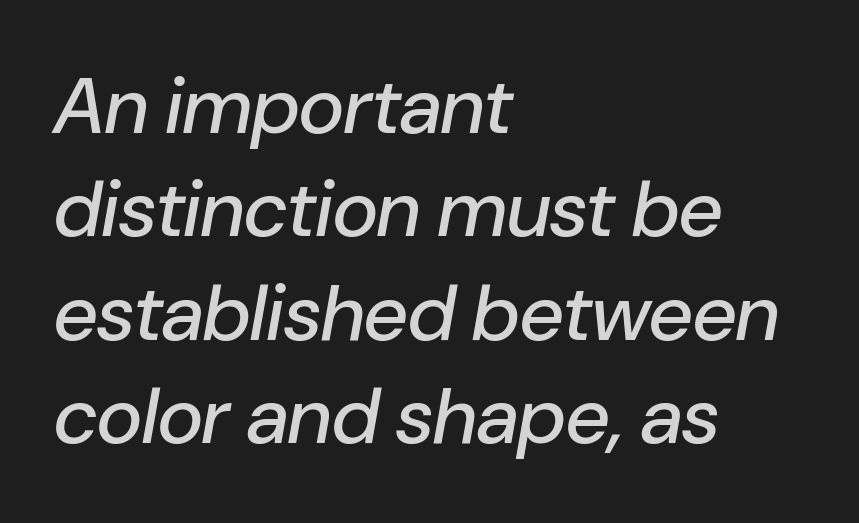
The image shows 79 px text type, italic (leaning right); set left-aligned, normal line spacing (1.31x), normal letter spacing, not underlined; low stroke contrast and a medium x-height.
